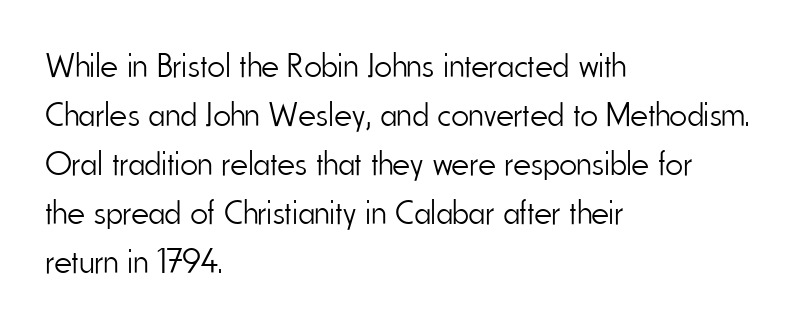
Q: Is the text bold? A: No.
Q: Is the text italic (slanted)? A: No, it is upright.
Q: Is the typeface a serif or a sans-serif typeface? A: Sans-serif.
Q: Is the text underlined? A: No.
Q: How is the paragraph aligned? A: Left-aligned.
Q: Is the spacing between letters normal or unusually wide? A: Normal.
Q: Is the spacing between lines tight, normal or loose? A: Normal.
Q: Width (condensed, normal, or wide)? A: Condensed.
Q: Stroke contrast? A: Low.
Q: x-height? A: Small.
Q: Monospaced? A: No.
